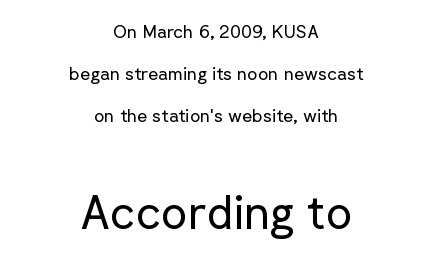
{"serif": "no", "italic": "no", "bold": "no", "weight": "regular", "width": "normal", "stroke_contrast": "low", "x_height": "medium", "monospaced": "no", "underline": "no", "align": "center", "line_spacing": "loose", "line_spacing_ratio": 2.34, "letter_spacing": "normal", "letter_spacing_em": 0.0, "larger_block": "second", "size_ratio": 2.56, "glyph_px": 46}
